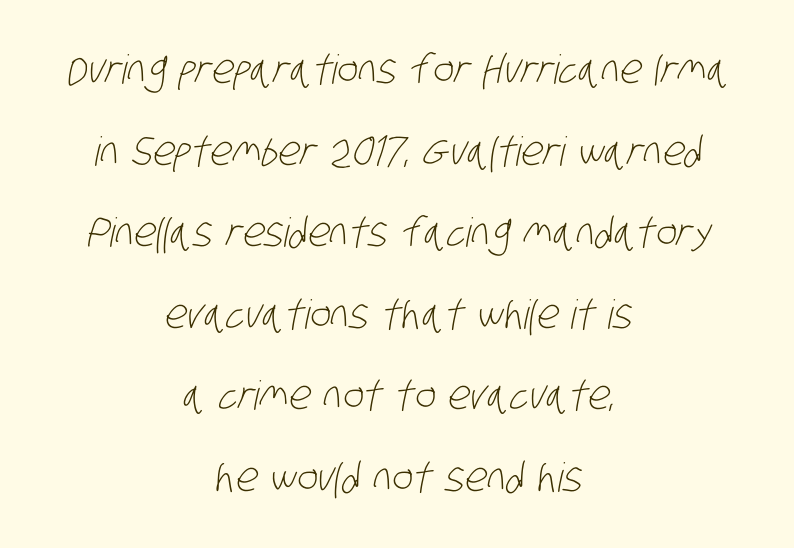
The image shows 40 px light, condensed sans-serif type; set centered, loose line spacing (2.04x), normal letter spacing, not underlined; low stroke contrast and a large x-height.
